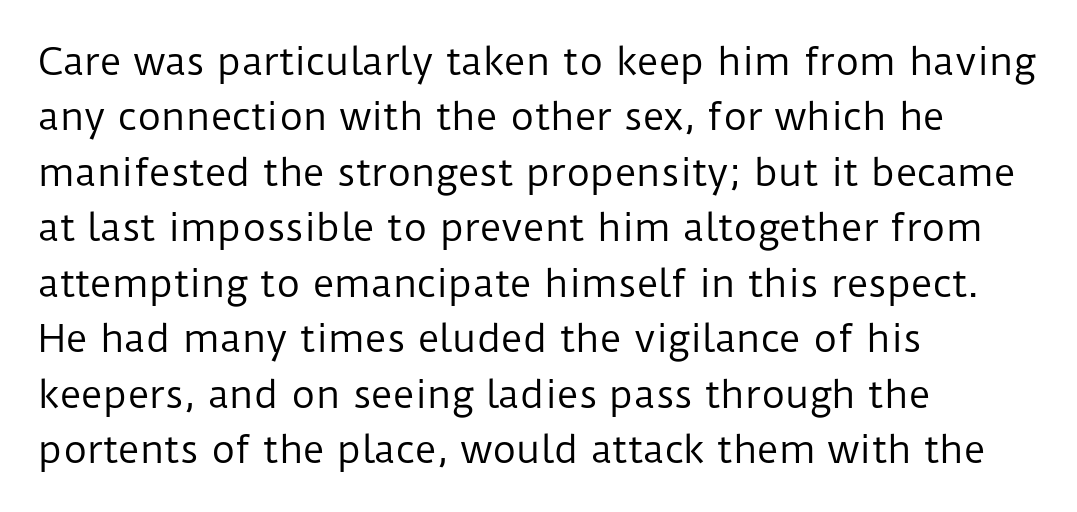
Q: Is the text bold? A: No.
Q: Is the text italic (slanted)? A: No, it is upright.
Q: Is the typeface a serif or a sans-serif typeface? A: Sans-serif.
Q: Is the text underlined? A: No.
Q: How is the paragraph aligned? A: Left-aligned.
Q: Is the spacing between letters normal or unusually wide? A: Normal.
Q: Is the spacing between lines tight, normal or loose? A: Normal.
Q: Width (condensed, normal, or wide)? A: Normal.
Q: Stroke contrast? A: Low.
Q: x-height? A: Medium.
Q: Monospaced? A: No.
